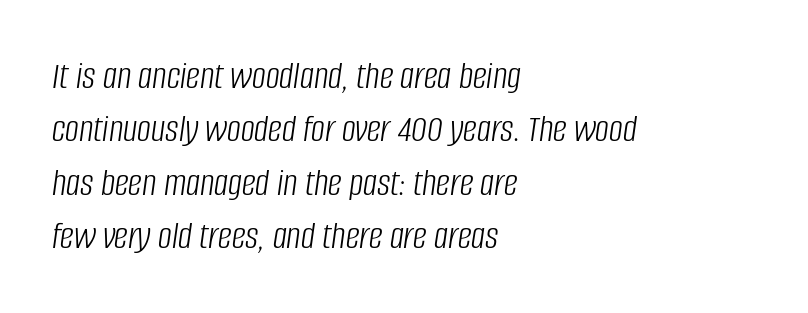
What's the leading like? Ordinary, nothing unusual. Quick note: italic. The passage shown has conventional tracking throughout. Underline: absent. Reading down the block, your eye returns to a fixed left position each line.
